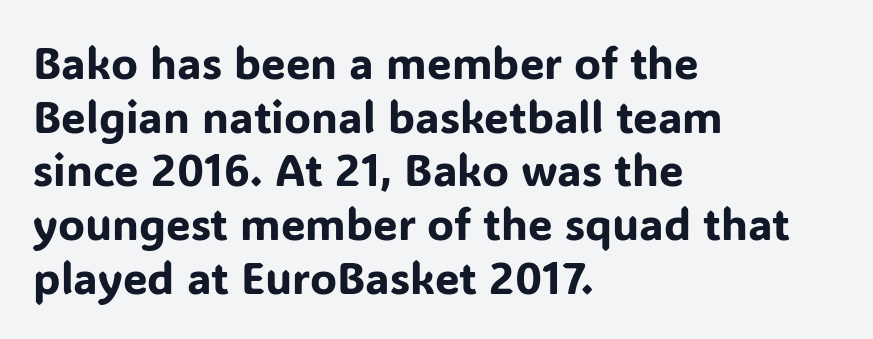
Here the glyphs are tracked normally, forming tight word shapes. The words here are not underlined. The font's upright variant was chosen for this text. Font category for this specimen: sans-serif.
